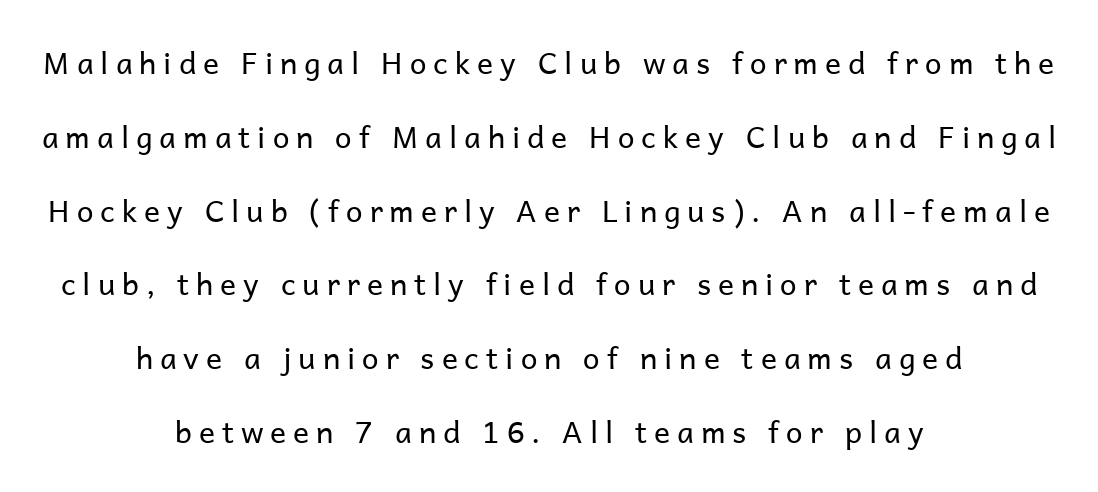
This rendering features lettering with no underline. This sample uses expanded letter spacing, leaving extra air between glyphs. Are there feet on the stems? There aren't — it's a sans. The letters stand straight up with perfectly vertical stems. Stems here are at most as thick as an everyday book face. Whoever set this chose breathing room over compactness in the vertical rhythm.
